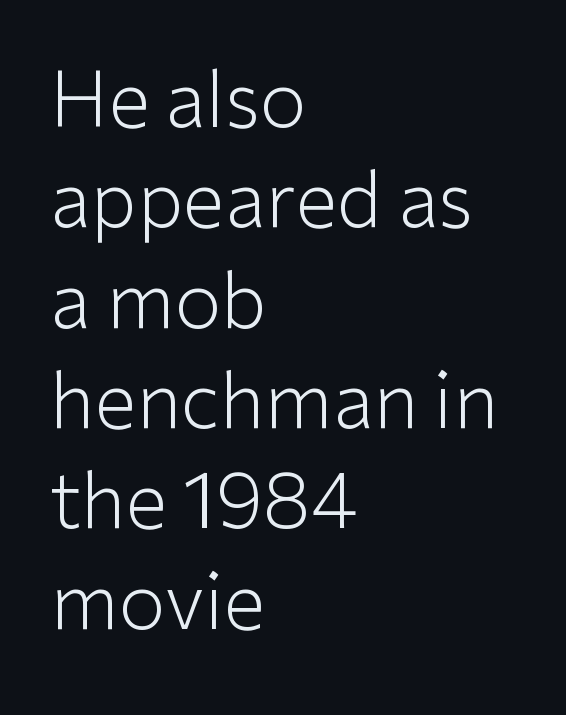
Q: Is the text bold? A: No.
Q: Is the text italic (slanted)? A: No, it is upright.
Q: Is the typeface a serif or a sans-serif typeface? A: Sans-serif.
Q: Is the text underlined? A: No.
Q: How is the paragraph aligned? A: Left-aligned.
Q: Is the spacing between letters normal or unusually wide? A: Normal.
Q: Is the spacing between lines tight, normal or loose? A: Normal.
Q: Width (condensed, normal, or wide)? A: Normal.
Q: Stroke contrast? A: Low.
Q: x-height? A: Medium.
Q: Monospaced? A: No.
